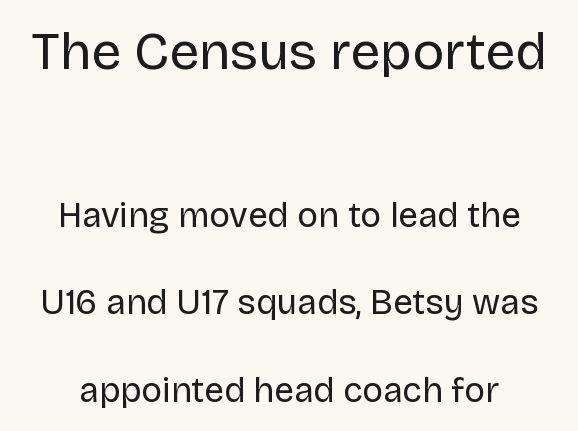
The lettering stays uniformly vertical, giving the passage a roman look. Compared with typical body copy, the letter spacing here is the same. Large over small — that's the arrangement of the two blocks here. Is this a fixed-width face? No — the glyphs have proportional, varying widths. Look at the bottom of the vertical strokes: they stop flat, with no serifs. The area under the type is left untouched.
